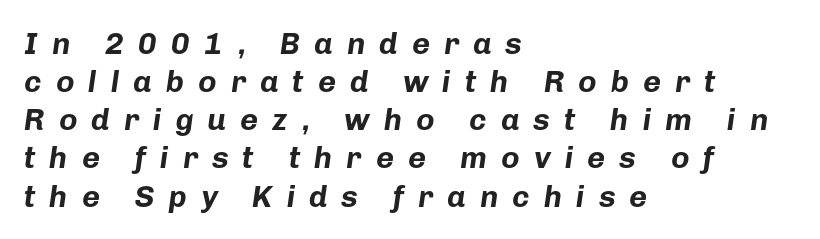
Q: Is the text bold? A: Yes.
Q: Is the text italic (slanted)? A: Yes, it leans right by about 8 degrees.
Q: Is the text underlined? A: No.
Q: How is the paragraph aligned? A: Left-aligned.
Q: Is the spacing between letters normal or unusually wide? A: Unusually wide.
Q: Width (condensed, normal, or wide)? A: Normal.
Q: Stroke contrast? A: Low.
Q: x-height? A: Medium.
Q: Monospaced? A: No.
